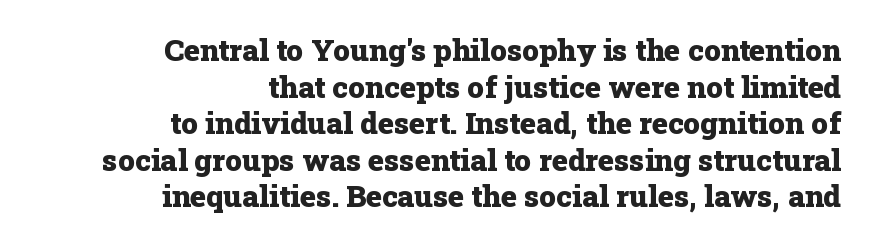
{"serif": "yes", "italic": "no", "bold": "yes", "weight": "heavy", "width": "normal", "stroke_contrast": "low", "x_height": "medium", "monospaced": "no", "underline": "no", "align": "right", "line_spacing_ratio": 1.22, "letter_spacing": "normal", "letter_spacing_em": 0.0, "glyph_px": 30}
